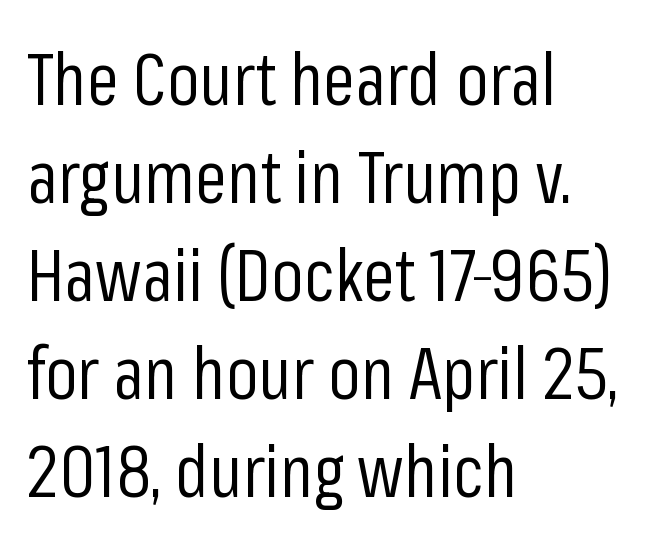
The image shows 72 px regular-weight, condensed sans-serif type, upright; set left-aligned, normal line spacing (1.36x), normal letter spacing, not underlined; low stroke contrast and a medium x-height.
